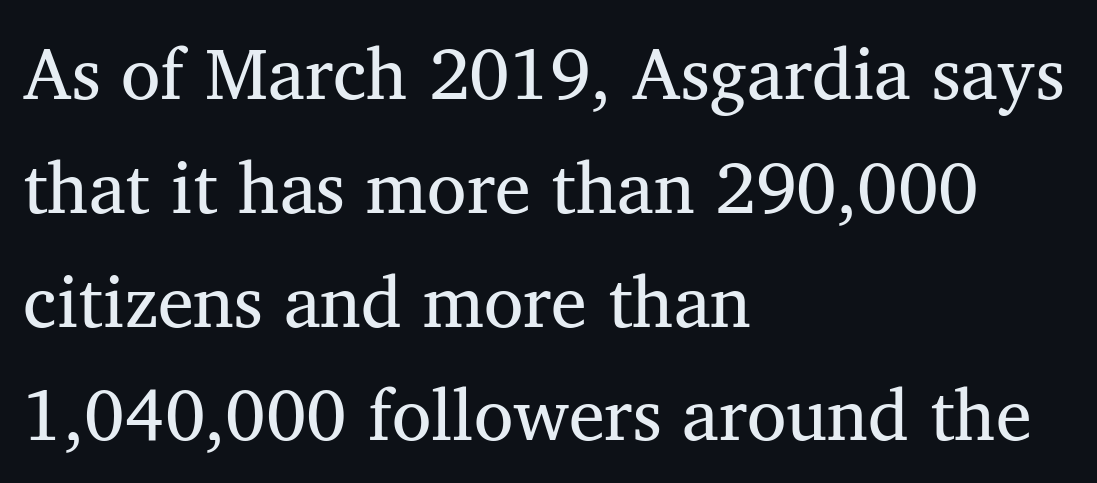
{"serif": "yes", "bold": "no", "weight": "regular", "width": "normal", "stroke_contrast": "medium", "x_height": "medium", "monospaced": "no", "underline": "no", "align": "left", "line_spacing": "normal", "line_spacing_ratio": 1.58, "letter_spacing": "normal", "letter_spacing_em": 0.0, "glyph_px": 72}
